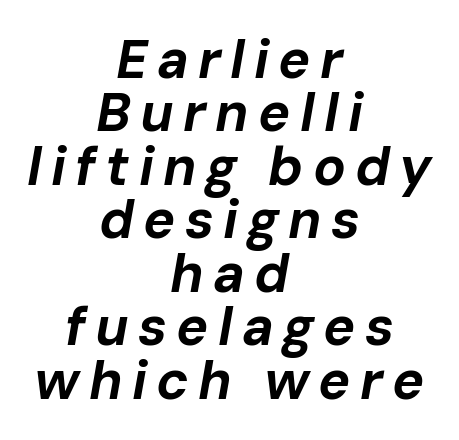
The image shows 54 px bold type, italic (leaning right); set centered, tight line spacing (0.99x), not underlined; low stroke contrast and a medium x-height.
